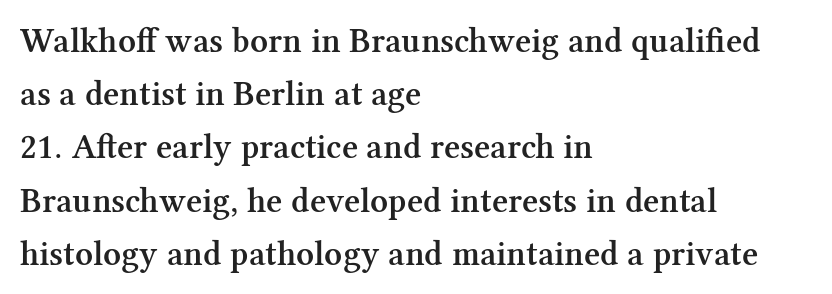
{"serif": "yes", "italic": "no", "bold": "semi", "weight": "semibold", "width": "normal", "stroke_contrast": "medium", "x_height": "medium", "monospaced": "no", "underline": "no", "align": "left", "line_spacing": "normal", "line_spacing_ratio": 1.52, "letter_spacing": "normal", "letter_spacing_em": 0.0, "glyph_px": 35}
